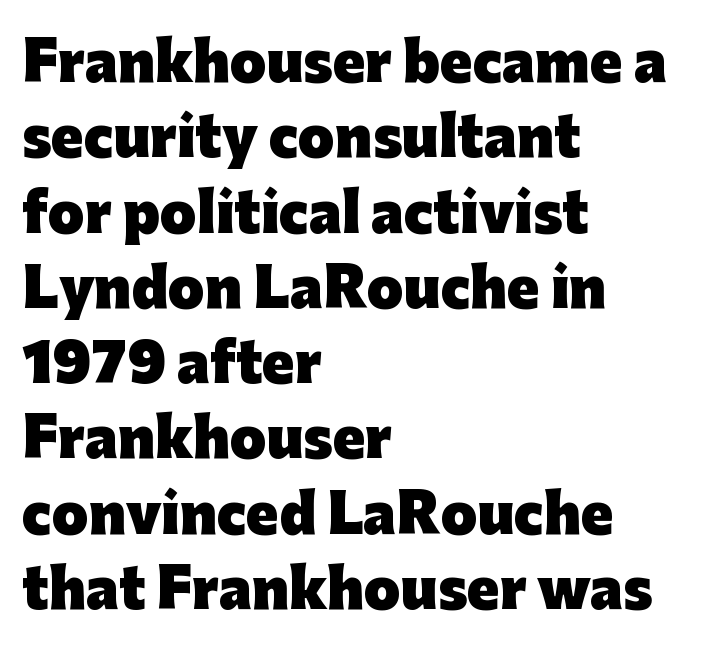
The image shows 53 px heavy sans-serif type, upright; set left-aligned, normal line spacing (1.42x), normal letter spacing, not underlined; low stroke contrast and a medium x-height.
